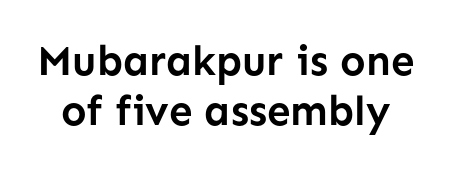
Q: Is the text bold? A: Yes.
Q: Is the text italic (slanted)? A: No, it is upright.
Q: Is the typeface a serif or a sans-serif typeface? A: Sans-serif.
Q: Is the text underlined? A: No.
Q: Is the spacing between letters normal or unusually wide? A: Normal.
Q: Width (condensed, normal, or wide)? A: Normal.
Q: Stroke contrast? A: Low.
Q: x-height? A: Medium.
Q: Monospaced? A: No.
